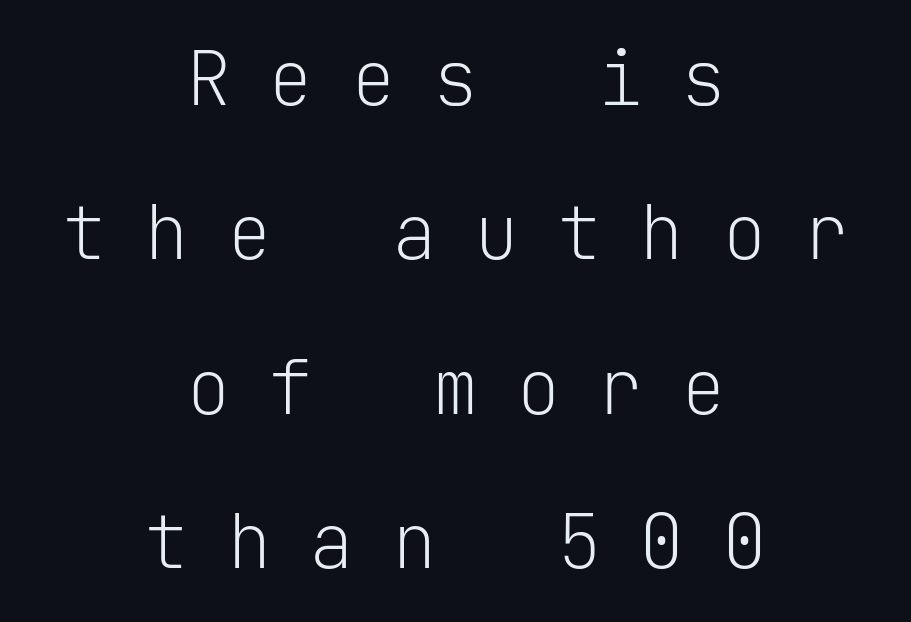
Q: Is the text bold? A: No.
Q: Is the text italic (slanted)? A: No, it is upright.
Q: Is the typeface a serif or a sans-serif typeface? A: Sans-serif.
Q: Is the text underlined? A: No.
Q: How is the paragraph aligned? A: Centered.
Q: Is the spacing between letters normal or unusually wide? A: Unusually wide.
Q: Is the spacing between lines tight, normal or loose? A: Loose.
Q: Width (condensed, normal, or wide)? A: Normal.
Q: Stroke contrast? A: Low.
Q: x-height? A: Medium.
Q: Monospaced? A: Yes.
